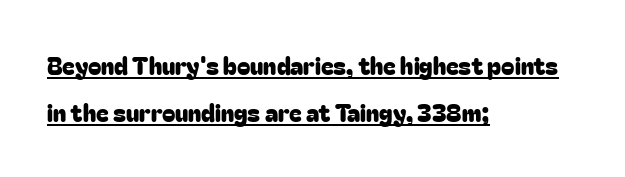
Q: Is the text italic (slanted)? A: No, it is upright.
Q: Is the text underlined? A: Yes.
Q: How is the paragraph aligned? A: Left-aligned.
Q: Is the spacing between letters normal or unusually wide? A: Normal.
Q: Is the spacing between lines tight, normal or loose? A: Loose.
